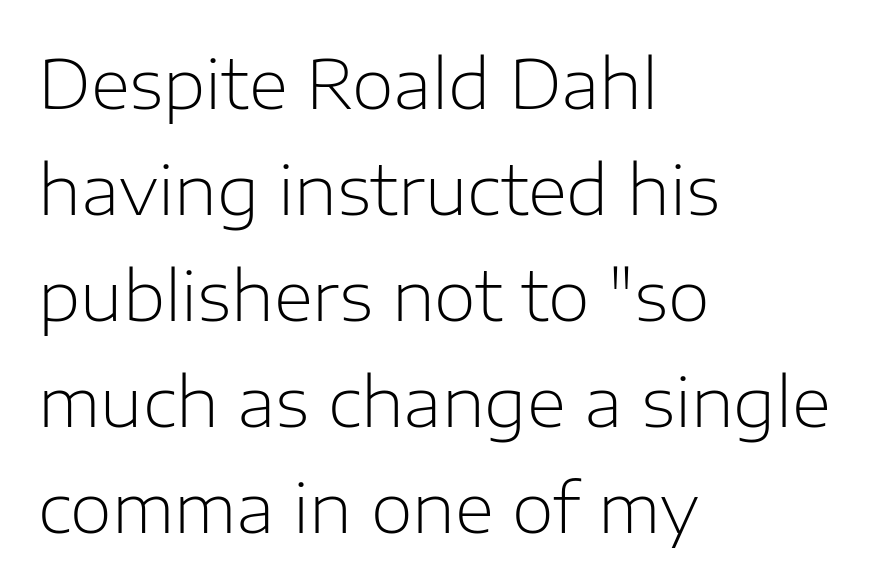
Clear beneath every line of the passage. Does extra space separate the letters? No, they use regular spacing. Do the characters align in a grid? No, the font is proportional. Weight class: somewhere from thin through regular. Characters remain perfectly vertical along every line.
